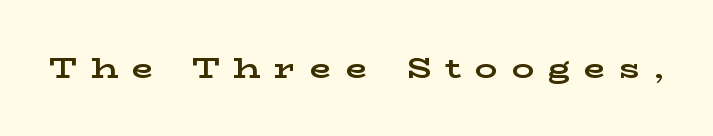
The image shows 28 px bold, wide serif type, upright; set unusually wide letter spacing (+0.5 em), not underlined; low stroke contrast and a medium x-height.
